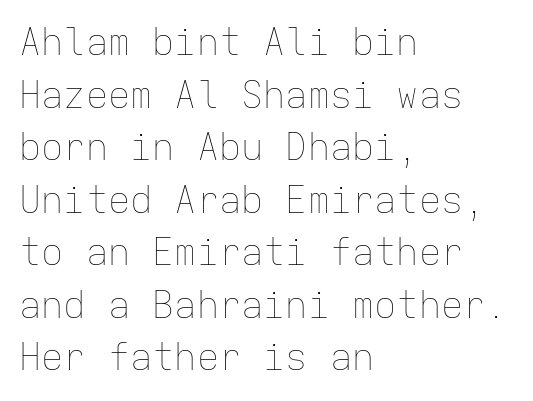
The image shows 37 px thin type, upright, monospaced; set left-aligned, normal line spacing (1.42x), normal letter spacing, not underlined; low stroke contrast and a medium x-height.
